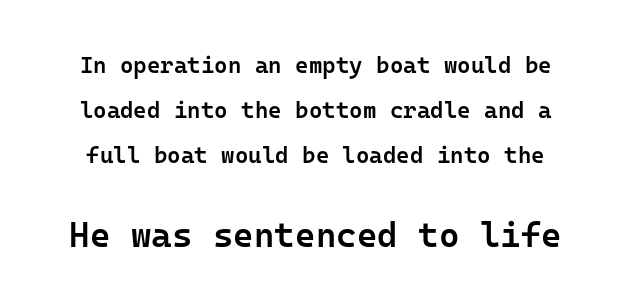
{"serif": "no", "italic": "no", "bold": "semi", "weight": "semibold", "width": "normal", "stroke_contrast": "low", "x_height": "medium", "monospaced": "yes", "underline": "no", "line_spacing": "loose", "line_spacing_ratio": 1.96, "letter_spacing": "normal", "letter_spacing_em": 0.0, "larger_block": "second", "size_ratio": 1.52, "glyph_px": 35}
